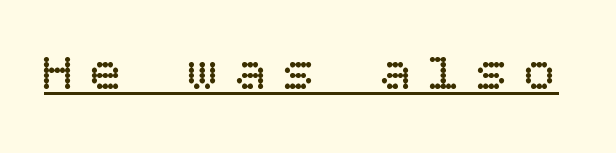
The image shows 53 px regular-weight type, upright; set unusually wide letter spacing (+0.31 em), underlined; low stroke contrast and a large x-height.
